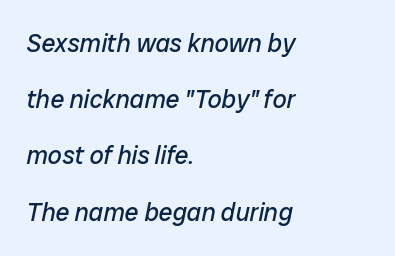
{"italic": "yes", "lean": "right", "slant_degrees": 12, "bold": "no", "underline": "no", "align": "left", "line_spacing": "loose", "line_spacing_ratio": 2.25, "letter_spacing": "normal", "letter_spacing_em": 0.0, "glyph_px": 25}
